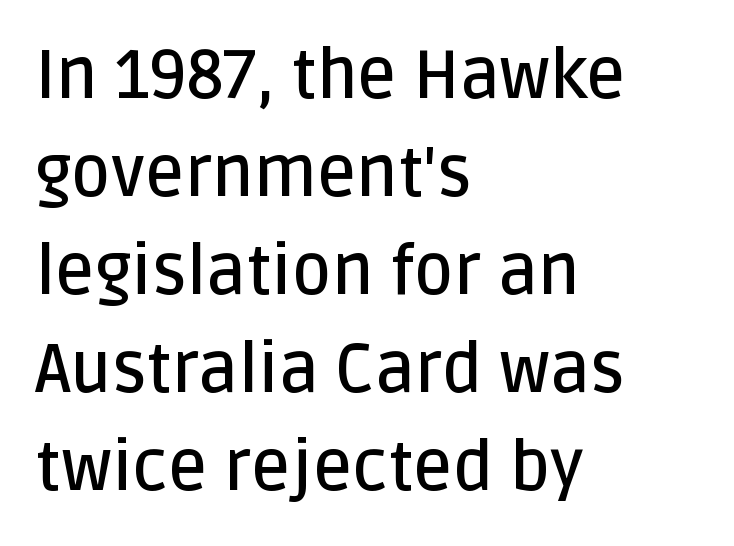
The image shows 68 px semibold sans-serif type, upright; set left-aligned, normal line spacing (1.44x), normal letter spacing, not underlined; low stroke contrast and a large x-height.
